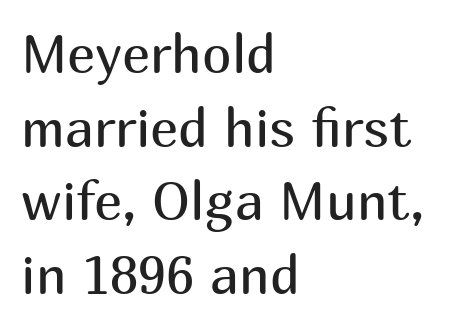
The image shows 53 px regular-weight sans-serif type, upright; set left-aligned, normal line spacing (1.39x), normal letter spacing, not underlined; medium stroke contrast and a medium x-height.
